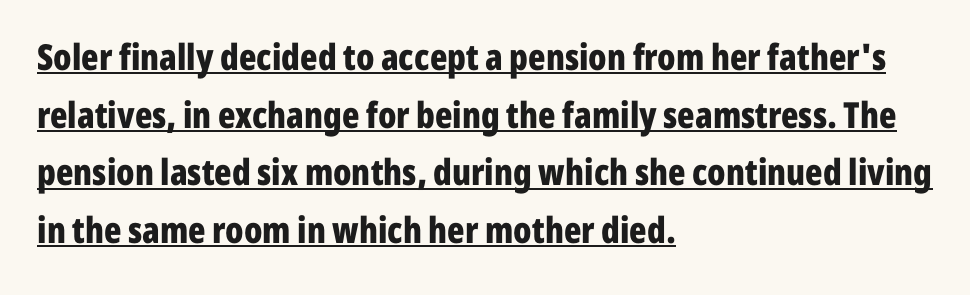
Q: Is the text bold? A: Yes.
Q: Is the text italic (slanted)? A: No, it is upright.
Q: Is the typeface a serif or a sans-serif typeface? A: Sans-serif.
Q: Is the text underlined? A: Yes.
Q: How is the paragraph aligned? A: Left-aligned.
Q: Is the spacing between letters normal or unusually wide? A: Normal.
Q: Is the spacing between lines tight, normal or loose? A: Normal.
Q: Width (condensed, normal, or wide)? A: Condensed.
Q: Stroke contrast? A: Low.
Q: x-height? A: Medium.
Q: Monospaced? A: No.
